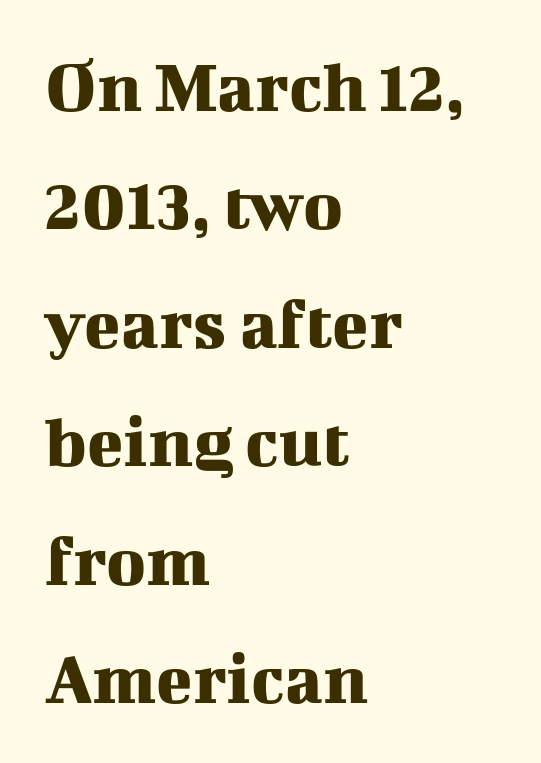
Do the letters lean? They stand straight. The glyphs in this specimen are seriffed. Underlining? Definitely not there. Think of a printed novel: that variable character pitch is what you see here. Horizontal alignment here is leftward, the default for most running prose. Line spacing here is normal.
